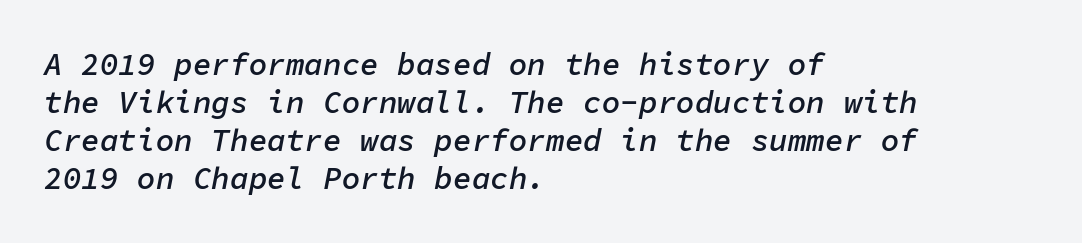
The image shows 31 px semibold type, italic (leaning right), monospaced; set left-aligned, line spacing 1.23x, normal letter spacing, not underlined; low stroke contrast and a medium x-height.
